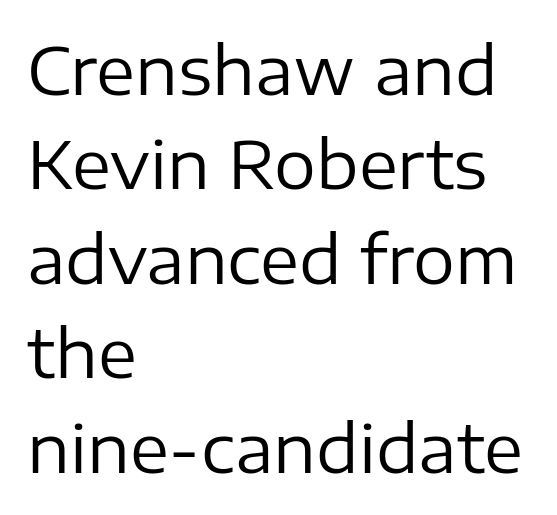
The glyphs are unaccompanied by any horizontal stroke below them. Summary of vertical rhythm: regular, with standard interline spacing. Note the varied advance widths — an 'i' is clearly narrower than an 'm'. You could call the tracking neutral — neither tight nor loose. The typesetter chose a ragged-right arrangement here. The typeface chosen for these lines omits serifs.
